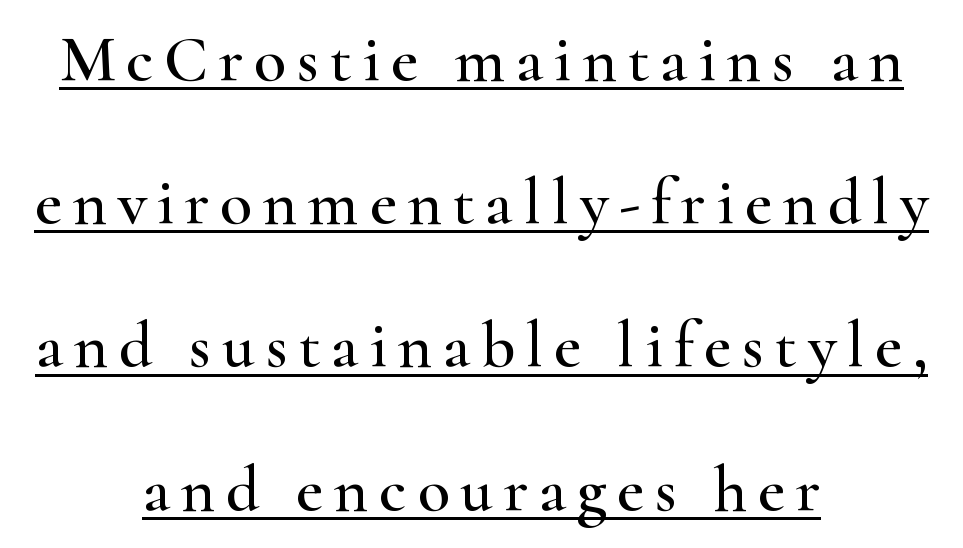
{"serif": "yes", "italic": "no", "width": "wide", "stroke_contrast": "high", "x_height": "small", "monospaced": "no", "underline": "yes", "align": "center", "line_spacing": "loose", "line_spacing_ratio": 2.17, "glyph_px": 66}
